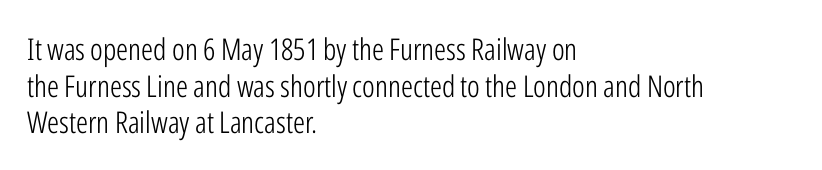
Q: Is the text bold? A: No.
Q: Is the text italic (slanted)? A: No, it is upright.
Q: Is the typeface a serif or a sans-serif typeface? A: Sans-serif.
Q: Is the text underlined? A: No.
Q: How is the paragraph aligned? A: Left-aligned.
Q: Is the spacing between letters normal or unusually wide? A: Normal.
Q: Width (condensed, normal, or wide)? A: Condensed.
Q: Stroke contrast? A: Low.
Q: x-height? A: Medium.
Q: Monospaced? A: No.
